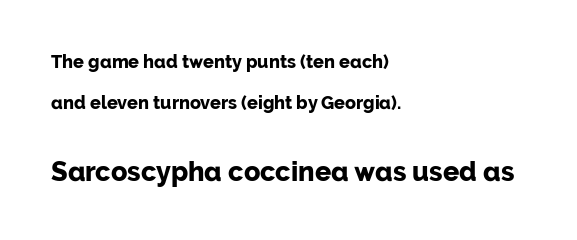
The image shows 27 px bold type, upright; set left-aligned, loose line spacing (2.29x), normal letter spacing, not underlined; the second (bottom) block is 1.5x larger.
